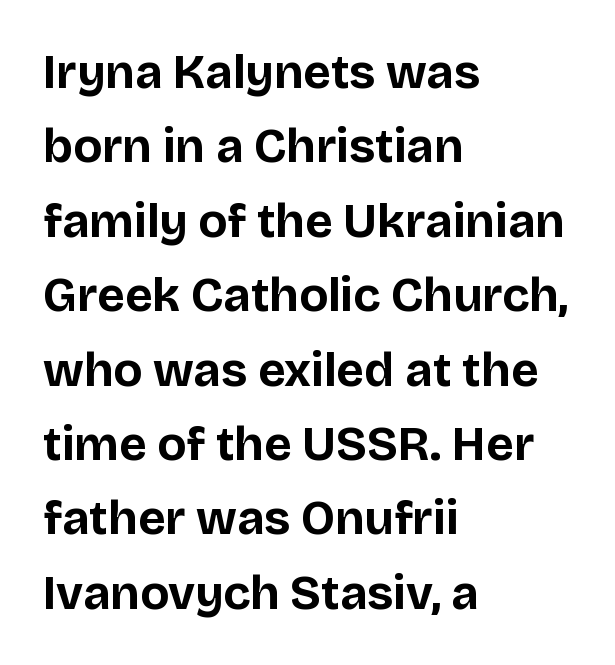
{"serif": "no", "italic": "no", "bold": "yes", "weight": "bold", "width": "normal", "stroke_contrast": "low", "x_height": "large", "monospaced": "no", "underline": "no", "align": "left", "line_spacing": "normal", "line_spacing_ratio": 1.55, "letter_spacing": "normal", "letter_spacing_em": 0.0, "glyph_px": 48}
